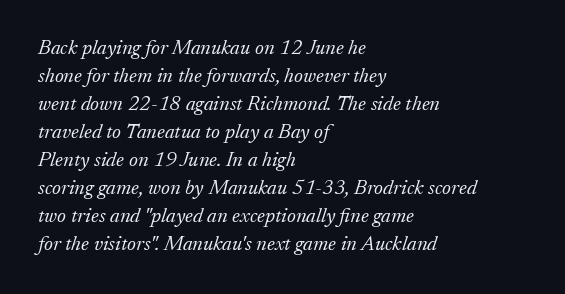
{"italic": "yes", "lean": "right", "slant_degrees": 17, "bold": "no", "underline": "no", "align": "left", "line_spacing": "normal", "line_spacing_ratio": 1.33, "letter_spacing": "normal", "letter_spacing_em": 0.0, "glyph_px": 21}
